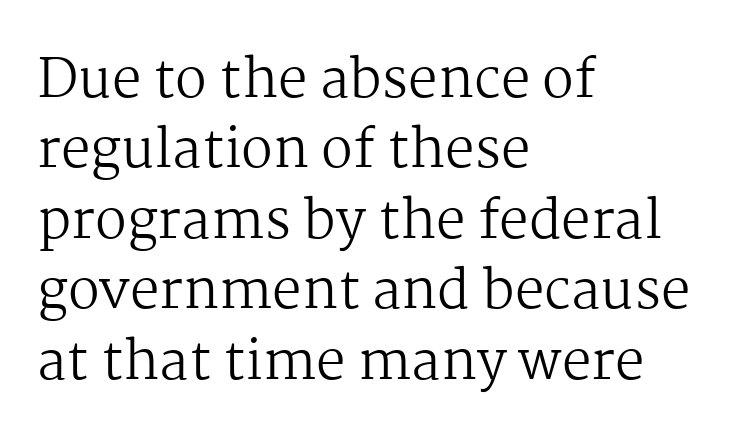
This sample uses an upright cut, with every glyph sitting square on the baseline. Students, observe: this is what conventionally led text looks like. Serif or sans? Serif — the stroke terminals have little feet. A typesetter would call this proportional, since set widths differ per character. The zone under the glyphs is completely vacant.
